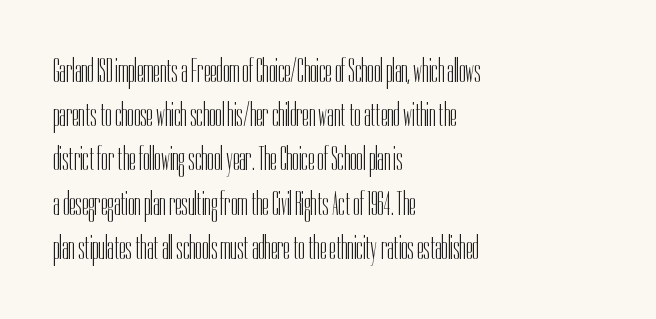
This rendering features lettering with no underline. Baseline-to-baseline distance is the conventional proportion of letter height. You can tell from the bare stems that sans-serif type was used. Counters stay open thanks to moderate or lighter strokes.
